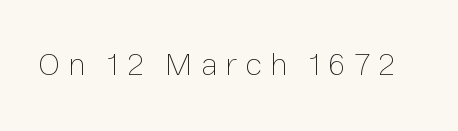
{"italic": "no", "bold": "no", "weight": "thin", "width": "normal", "stroke_contrast": "low", "x_height": "medium", "monospaced": "no", "underline": "no", "letter_spacing": "wide", "letter_spacing_em": 0.24, "glyph_px": 32}
